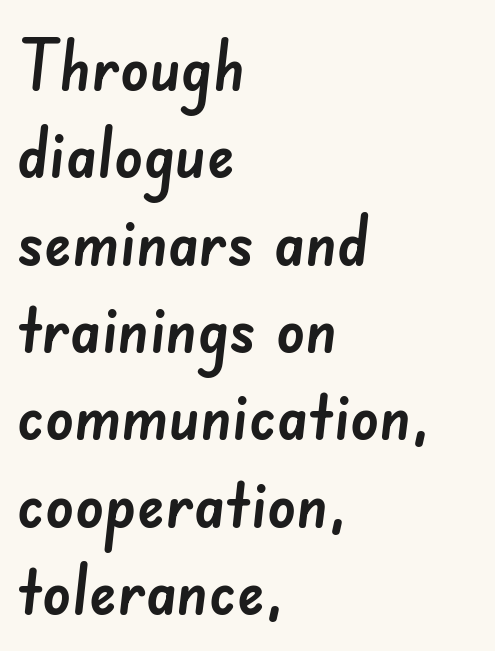
Q: Is the typeface a serif or a sans-serif typeface? A: Sans-serif.
Q: Is the text underlined? A: No.
Q: How is the paragraph aligned? A: Left-aligned.
Q: Is the spacing between letters normal or unusually wide? A: Normal.
Q: Width (condensed, normal, or wide)? A: Normal.
Q: Stroke contrast? A: Low.
Q: x-height? A: Small.
Q: Monospaced? A: No.
